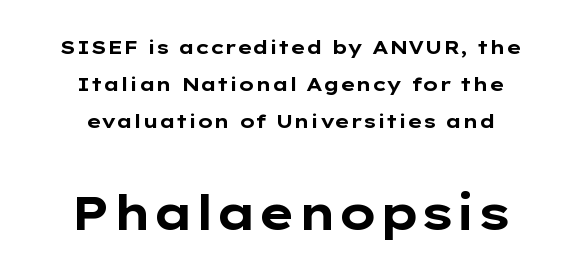
Q: Is the text bold? A: Yes.
Q: Is the text italic (slanted)? A: No, it is upright.
Q: Is the typeface a serif or a sans-serif typeface? A: Sans-serif.
Q: Is the text underlined? A: No.
Q: How is the paragraph aligned? A: Centered.
Q: Is the spacing between letters normal or unusually wide? A: Normal.
Q: Is the spacing between lines tight, normal or loose? A: Loose.
Q: Which block of text is set in a larger size, the first (top) or the second (bottom)? A: The second (bottom) one.
Q: Width (condensed, normal, or wide)? A: Wide.
Q: Stroke contrast? A: Low.
Q: x-height? A: Medium.
Q: Monospaced? A: No.
